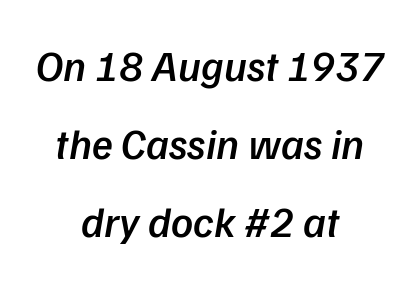
Character widths vary here, with narrow letters taking less room than wide ones. No feet cap the strokes, marking this as sans-serif type. Where is the straight margin? There isn't one; the lines are centered. Observe the ordinary spacing: letters are neighbours, not strangers.
